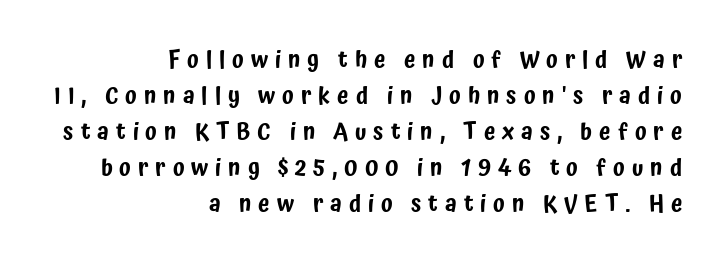
Nope, not italic — everything's standing straight. One-word summary of the alignment: right. Any mark beneath the type? The region is blank. Tracking here is generous; glyphs stand well apart from one another. The leading is moderate, giving the passage an even texture.
